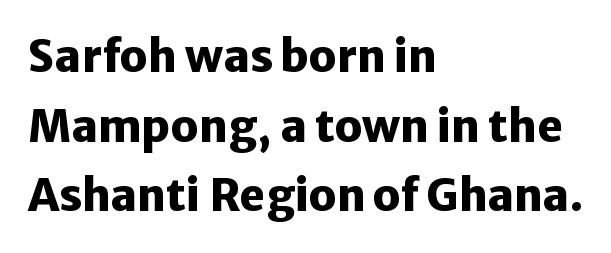
Grotesque or geometric, the face here clearly has no serifs. No extra tracking has been applied to these lines. Notice how descenders clear the ascenders below comfortably — that's standard leading. If you drew a ruler down the left edge, every line would touch it. It's the straight-up-and-down kind of type.
